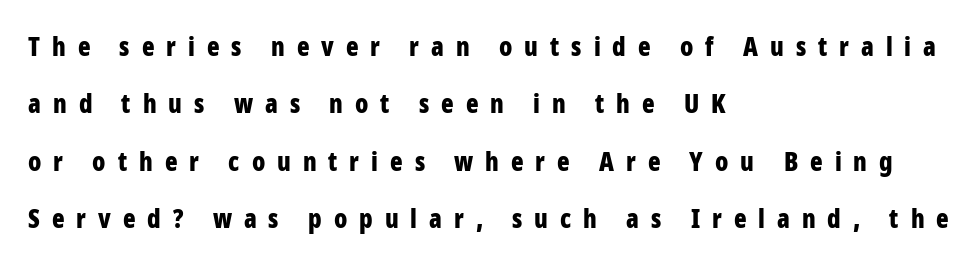
Between one letter and the next there's a generous, obvious gap. Heft: maximum for text — a bold. It's the straight-up-and-down kind of type. Casual observation: everything's shoved over to the left. Only glyphs here, with clear space below each row. Students, observe: this is what heavily led, spacious text looks like.
